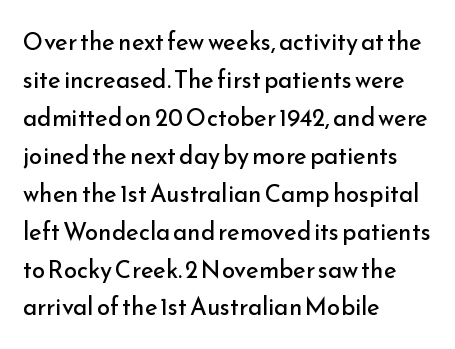
Q: Is the text bold? A: No.
Q: Is the text italic (slanted)? A: No, it is upright.
Q: Is the text underlined? A: No.
Q: How is the paragraph aligned? A: Left-aligned.
Q: Is the spacing between letters normal or unusually wide? A: Normal.
Q: Is the spacing between lines tight, normal or loose? A: Normal.
